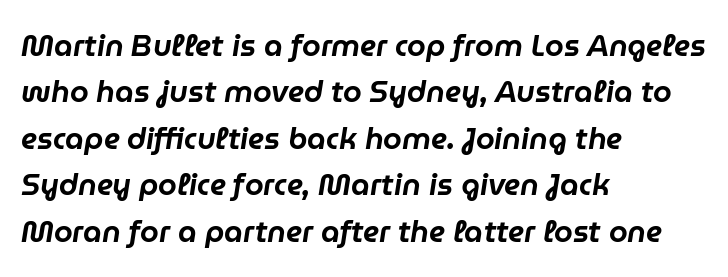
The image shows 30 px text type, italic (leaning right); set left-aligned, normal line spacing (1.55x), normal letter spacing, not underlined; low stroke contrast and a medium x-height.
